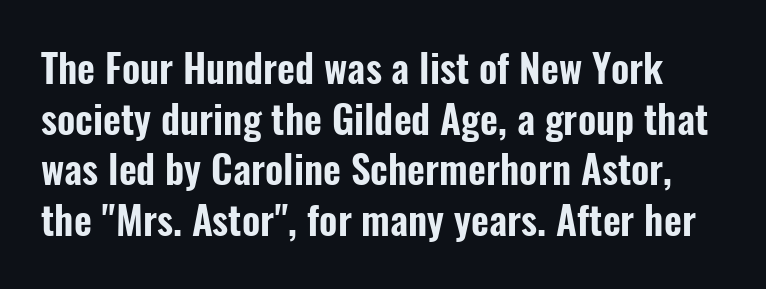
Posture: vertical. No word sits above an underline. Note: no serifs on the glyphs. Words appear dense and cohesive because spacing is normal.
